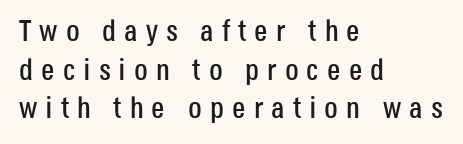
{"serif": "no", "italic": "no", "width": "condensed", "stroke_contrast": "low", "x_height": "large", "monospaced": "no", "underline": "no", "align": "left", "line_spacing": "normal", "line_spacing_ratio": 1.29, "letter_spacing": "wide", "letter_spacing_em": 0.27, "glyph_px": 30}
